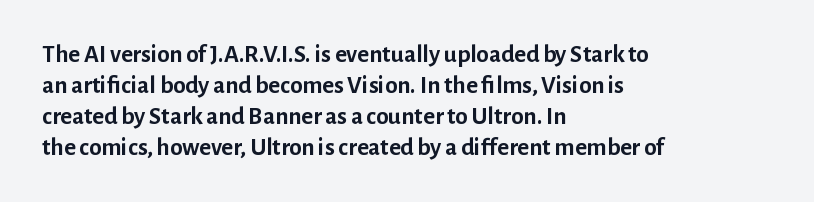
Q: Is the text bold? A: Yes.
Q: Is the text italic (slanted)? A: No, it is upright.
Q: Is the text underlined? A: No.
Q: How is the paragraph aligned? A: Left-aligned.
Q: Is the spacing between letters normal or unusually wide? A: Normal.
